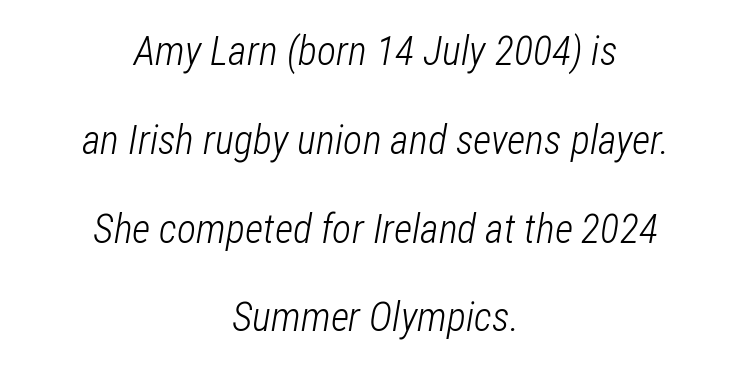
Q: Is the text bold? A: No.
Q: Is the text italic (slanted)? A: Yes, it leans right by about 12 degrees.
Q: Is the text underlined? A: No.
Q: How is the paragraph aligned? A: Centered.
Q: Is the spacing between letters normal or unusually wide? A: Normal.
Q: Is the spacing between lines tight, normal or loose? A: Loose.
Q: Width (condensed, normal, or wide)? A: Condensed.
Q: Stroke contrast? A: Low.
Q: x-height? A: Medium.
Q: Monospaced? A: No.
